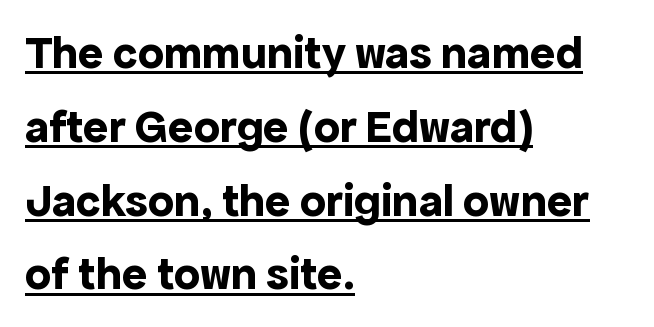
Q: Is the text bold? A: Yes.
Q: Is the text italic (slanted)? A: No, it is upright.
Q: Is the typeface a serif or a sans-serif typeface? A: Sans-serif.
Q: Is the text underlined? A: Yes.
Q: How is the paragraph aligned? A: Left-aligned.
Q: Is the spacing between letters normal or unusually wide? A: Normal.
Q: Is the spacing between lines tight, normal or loose? A: Normal.
Q: Width (condensed, normal, or wide)? A: Normal.
Q: x-height? A: Medium.
Q: Monospaced? A: No.
